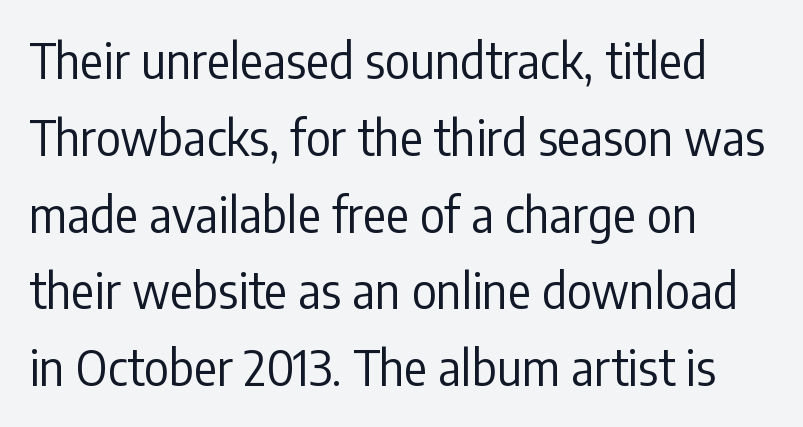
The rendering uses natural spacing where letterforms have individual widths. Stroke thickness stays within the range of a standard reading face or lighter. The passage shown has conventional tracking throughout. The line-height multiplier appears to be the usual default. The text block is weighted toward the left margin, trailing off unevenly rightward. When letters stand straight like this, we call the style roman or upright.
